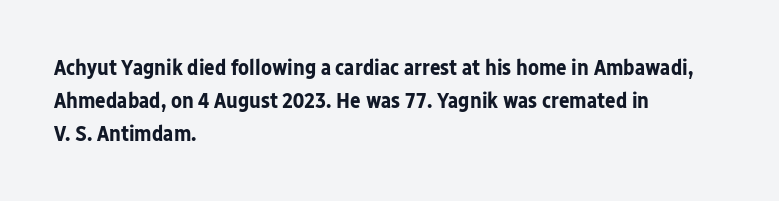
{"italic": "no", "bold": "yes", "underline": "no", "align": "left", "line_spacing": "normal", "line_spacing_ratio": 1.5, "letter_spacing": "normal", "letter_spacing_em": 0.0, "glyph_px": 22}
